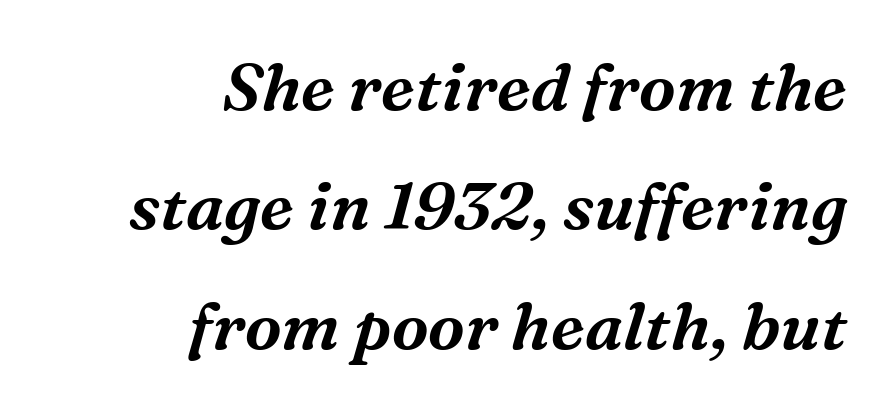
Where is the straight margin? On the right. Would a proofreader flag this as italicized? Yes. This sample has the flowing, uneven cadence of proportional lettering. Small tapered or slab feet sit at the stroke ends, so this counts as serif.
